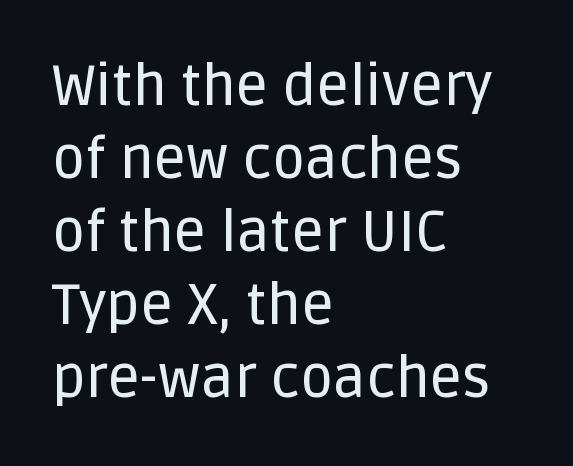
Q: Is the text italic (slanted)? A: No, it is upright.
Q: Is the typeface a serif or a sans-serif typeface? A: Sans-serif.
Q: Is the text underlined? A: No.
Q: How is the paragraph aligned? A: Left-aligned.
Q: Is the spacing between letters normal or unusually wide? A: Normal.
Q: Is the spacing between lines tight, normal or loose? A: Normal.
Q: Width (condensed, normal, or wide)? A: Normal.
Q: Stroke contrast? A: Low.
Q: x-height? A: Large.
Q: Monospaced? A: No.
